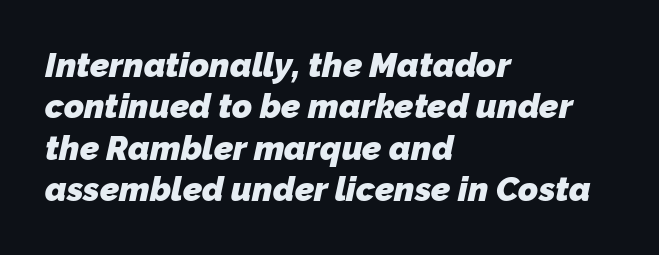
These lines are rendered in a variable-pitch font. Notice how the passage keeps a crisp vertical edge on the left only. Nobody touched the tracking dial on this one. Plain, unruled lines of type. Check where the strokes stop: nothing finishes them off — pure sans. As a designer I'd log this as weight 700, bold.
